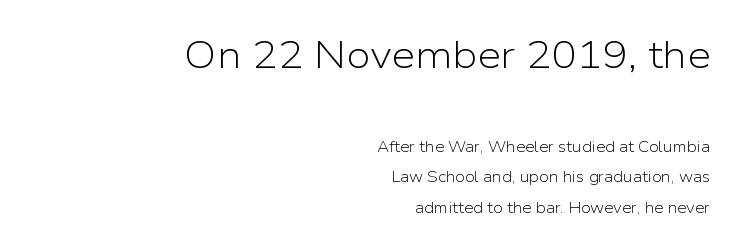
Q: Is the text bold? A: No.
Q: Is the text italic (slanted)? A: No, it is upright.
Q: Is the typeface a serif or a sans-serif typeface? A: Sans-serif.
Q: Is the text underlined? A: No.
Q: How is the paragraph aligned? A: Right-aligned.
Q: Is the spacing between letters normal or unusually wide? A: Normal.
Q: Is the spacing between lines tight, normal or loose? A: Loose.
Q: Which block of text is set in a larger size, the first (top) or the second (bottom)? A: The first (top) one.
Q: Width (condensed, normal, or wide)? A: Normal.
Q: Stroke contrast? A: Low.
Q: x-height? A: Medium.
Q: Monospaced? A: No.
